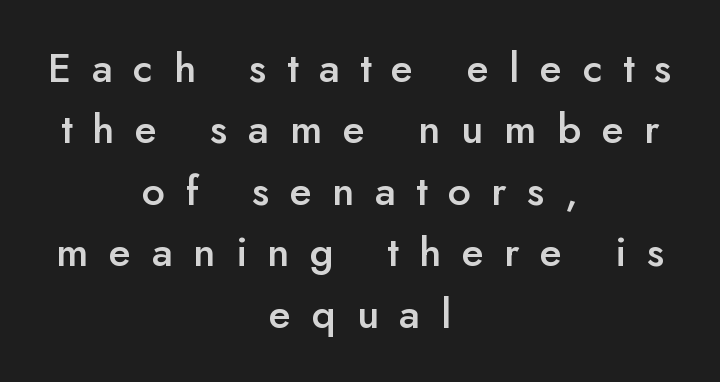
The vertical gap from one line to the next is medium. The face used here is a semibold: visibly heavier than regular, lighter than bold. The space directly below the letters is spotless. Do the characters align in a grid? No, the font is proportional.
